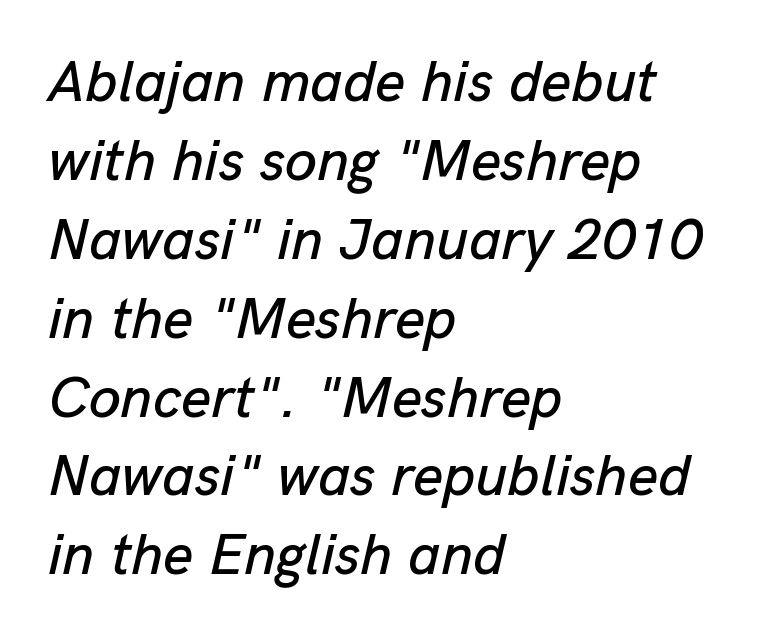
The line-height multiplier appears to be the usual default. Underlining? Definitely not there. Observe the lean: these are italic letterforms. Characters follow at the spacing the type designer built in. Is the block centered? No — it sits flush against the left margin. Proportional: the letters do not fall into vertical columns.
